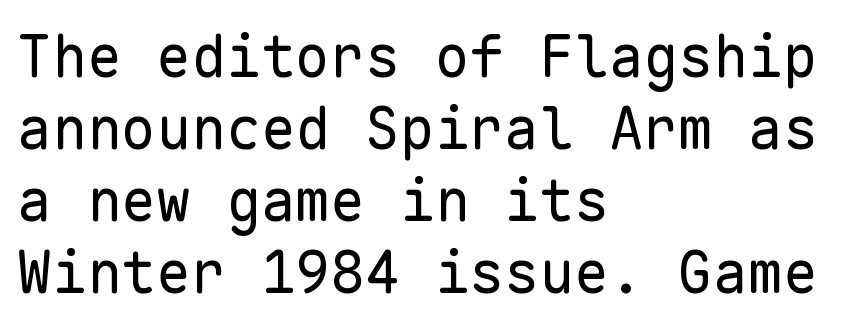
The rendering uses typewriter-style spacing with identical character cells. The space directly below the letters is spotless. Posture: vertical. The weight would be labelled regular, book, light, or lighter still.
